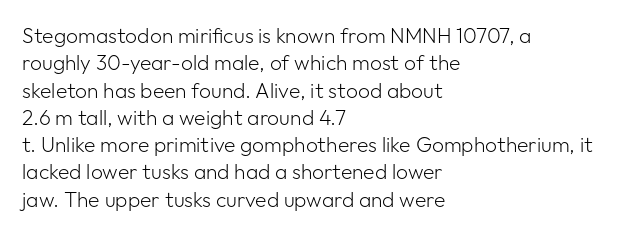
Reading down the block, your eye returns to a fixed left position each line. The weight tops out at a normal text grade. Interline gaps are of average width in this sample. The letters sit at their default tracking, neither squeezed nor spread.
